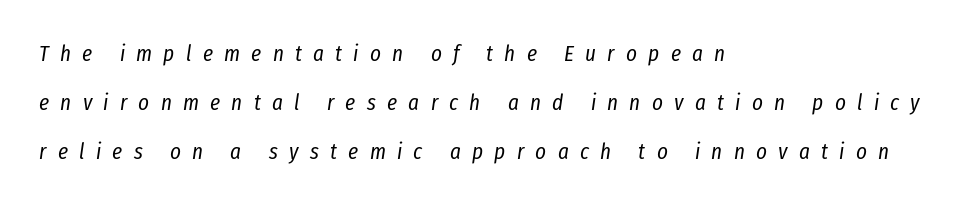
Vertical spacing — loose. Substantial extra tracking has been applied to these lines. Notice how the passage keeps a crisp vertical edge on the left only. On a weight scale, this lands at 450 or below.
